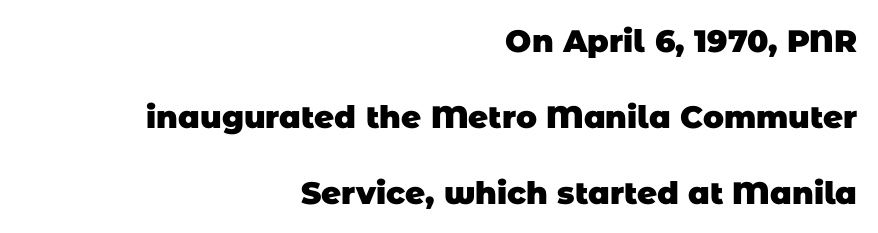
{"serif": "no", "bold": "yes", "weight": "heavy", "width": "normal", "stroke_contrast": "low", "x_height": "large", "monospaced": "no", "underline": "no", "align": "right", "line_spacing": "loose", "line_spacing_ratio": 2.45, "letter_spacing": "normal", "letter_spacing_em": 0.0, "glyph_px": 31}
